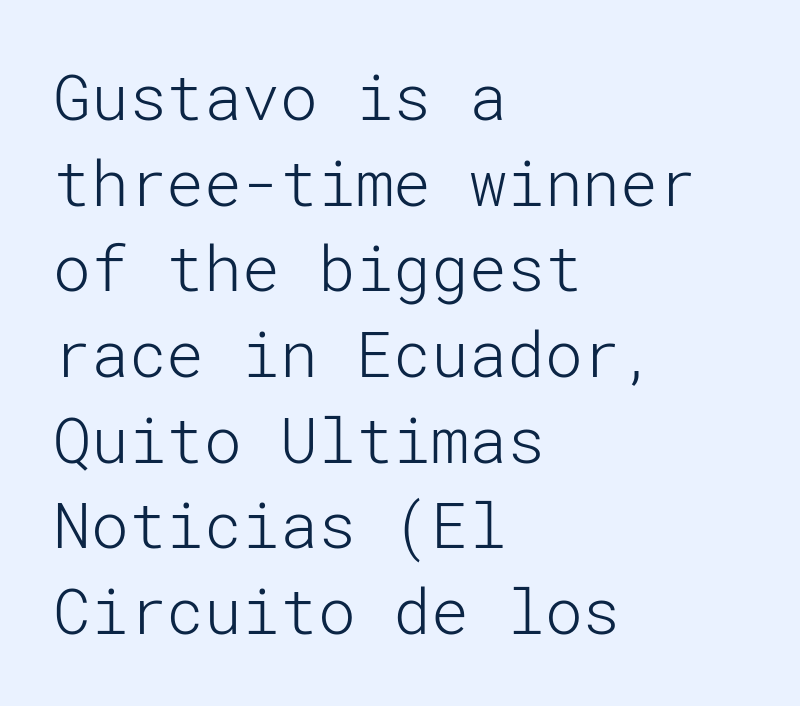
Each line starts at the same left margin while the right side varies. No italicization has been applied; the sample stays upright. Students, observe: this is what conventionally led text looks like. The gap between lines stays unmarked. The gaps between neighbouring characters are ordinary and unremarkable.
